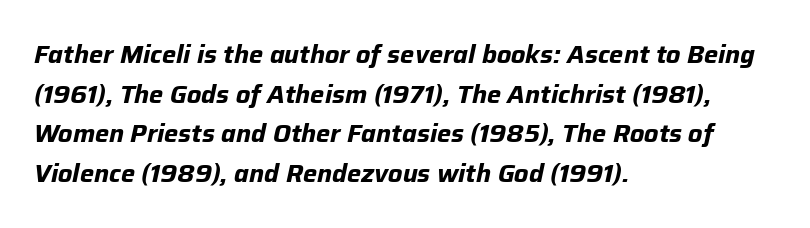
{"italic": "yes", "lean": "right", "slant_degrees": 12, "bold": "yes", "underline": "no", "align": "left", "line_spacing": "normal", "line_spacing_ratio": 1.59, "letter_spacing": "normal", "letter_spacing_em": 0.0, "glyph_px": 25}
